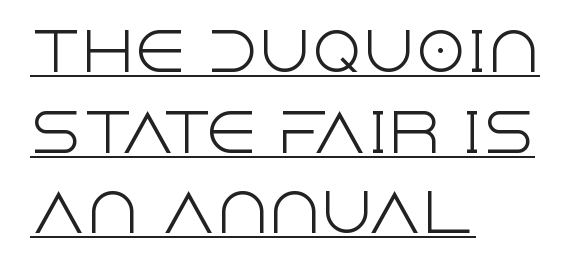
The lettering holds an erect, upright posture throughout. The rendering uses natural spacing where letterforms have individual widths. The glyphs in this specimen are sans serif. The lines sit at an ordinary, default distance from one another.
